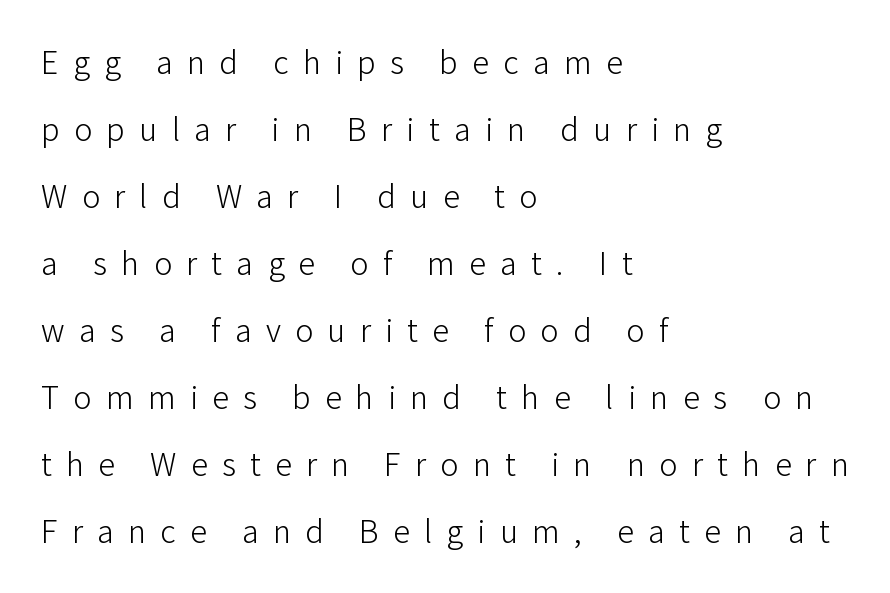
The image shows 34 px light sans-serif type, upright; set left-aligned, loose line spacing (1.97x), unusually wide letter spacing (+0.42 em), not underlined; low stroke contrast and a medium x-height.
